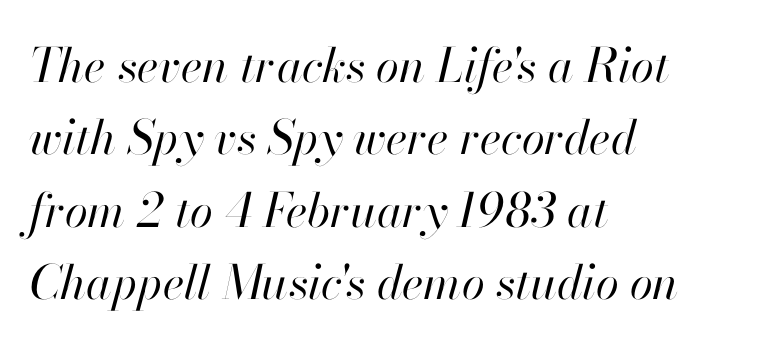
{"italic": "yes", "lean": "right", "slant_degrees": 13, "bold": "no", "weight": "regular", "width": "normal", "stroke_contrast": "high", "x_height": "small", "monospaced": "no", "underline": "no", "align": "left", "line_spacing": "normal", "line_spacing_ratio": 1.54, "letter_spacing": "normal", "letter_spacing_em": 0.0, "glyph_px": 47}
